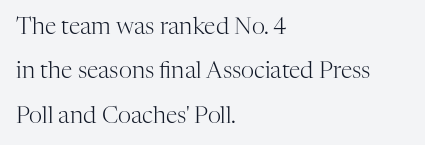
{"italic": "no", "bold": "no", "underline": "no", "align": "left", "line_spacing": "loose", "line_spacing_ratio": 1.93, "letter_spacing": "normal", "letter_spacing_em": 0.0, "glyph_px": 23}
